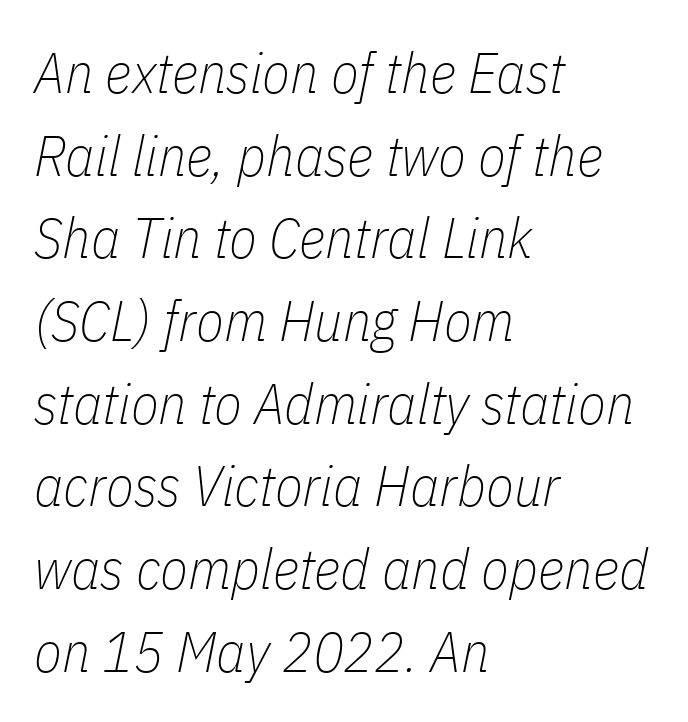
Rendered with sloped, italic letterforms. This rendering features lettering with no underline. The passage shown is typed in a proportional face where columns would drift. Weight: in the light-to-regular range. Words appear dense and cohesive because spacing is normal. Vertically, the passage feels balanced, rows spaced as you'd expect.
